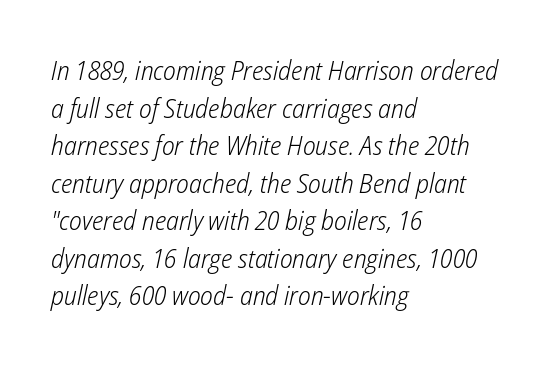
{"italic": "yes", "lean": "right", "slant_degrees": 12, "bold": "no", "underline": "no", "align": "left", "line_spacing": "normal", "line_spacing_ratio": 1.39, "letter_spacing": "normal", "letter_spacing_em": 0.0, "glyph_px": 27}
